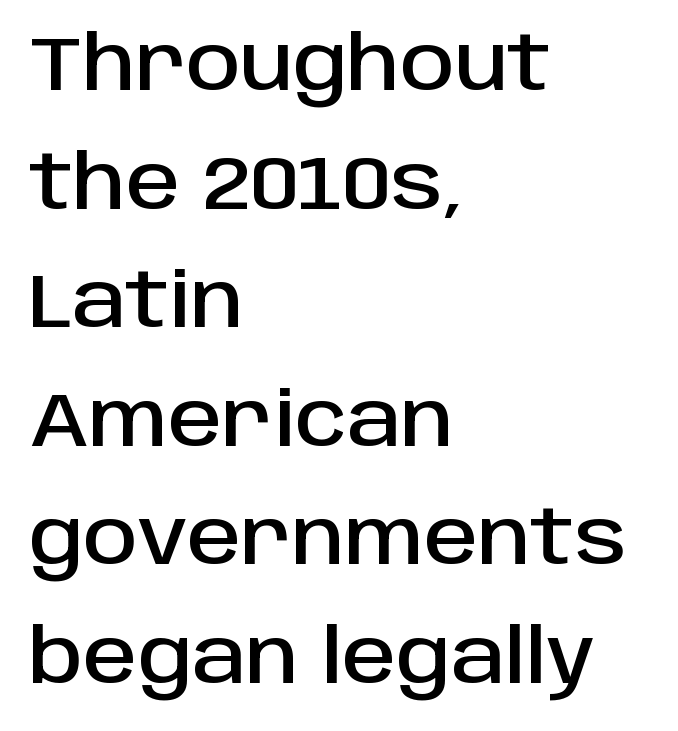
Notice how the passage keeps a crisp vertical edge on the left only. The space between consecutive lines is moderate. A typesetter would mark this as roman, not italic. Anything drawn beneath the words? Only blank space. Nothing sits at the stroke ends, so this counts as sans-serif.
